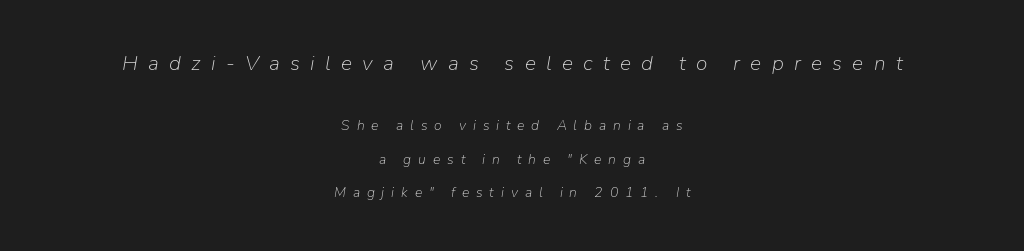
A typesetter would call this heavily tracked-out type. The first block has been scaled up relative to the second. These lines stand farther apart than default settings would place them. The strip under each line holds only bare page.
